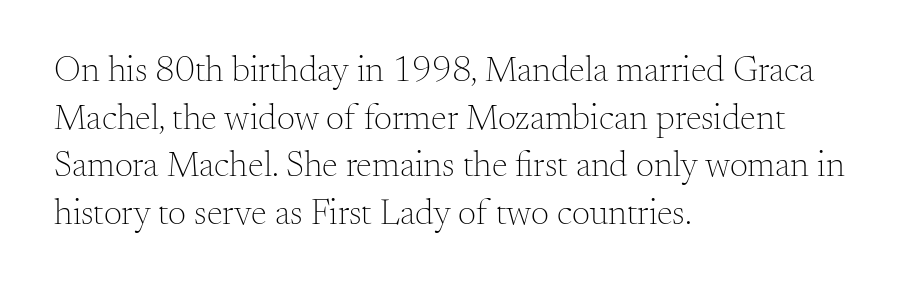
Q: Is the text bold? A: No.
Q: Is the text italic (slanted)? A: No, it is upright.
Q: Is the typeface a serif or a sans-serif typeface? A: Serif.
Q: Is the text underlined? A: No.
Q: How is the paragraph aligned? A: Left-aligned.
Q: Is the spacing between letters normal or unusually wide? A: Normal.
Q: Is the spacing between lines tight, normal or loose? A: Normal.
Q: Width (condensed, normal, or wide)? A: Normal.
Q: Stroke contrast? A: Medium.
Q: x-height? A: Small.
Q: Monospaced? A: No.
